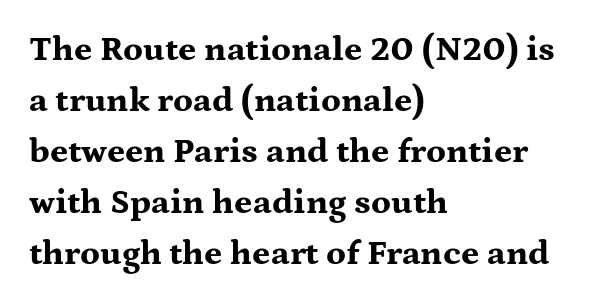
Decoration check: the copy has no underline. In terms of letterspacing, this is plain default setting. The text was rendered using a seriffed face with decorative stroke endings. Each glyph is drawn with heavy, bold strokes. Vertical strokes here are truly vertical. One glance says typical: line gaps are just what's usual.
